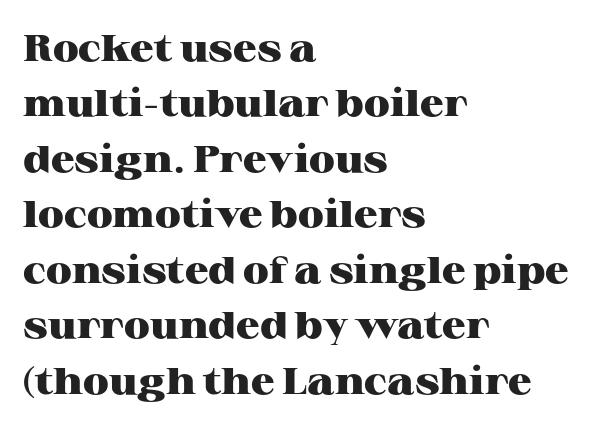
Q: Is the text bold? A: Yes.
Q: Is the text italic (slanted)? A: No, it is upright.
Q: Is the typeface a serif or a sans-serif typeface? A: Serif.
Q: Is the text underlined? A: No.
Q: How is the paragraph aligned? A: Left-aligned.
Q: Is the spacing between letters normal or unusually wide? A: Normal.
Q: Is the spacing between lines tight, normal or loose? A: Normal.
Q: Width (condensed, normal, or wide)? A: Wide.
Q: Stroke contrast? A: High.
Q: x-height? A: Medium.
Q: Monospaced? A: No.
